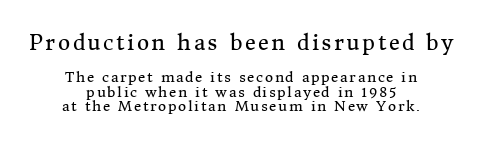
Q: Is the text bold? A: No.
Q: Is the text italic (slanted)? A: No, it is upright.
Q: Is the text underlined? A: No.
Q: How is the paragraph aligned? A: Centered.
Q: Is the spacing between lines tight, normal or loose? A: Tight.
Q: Which block of text is set in a larger size, the first (top) or the second (bottom)? A: The first (top) one.
